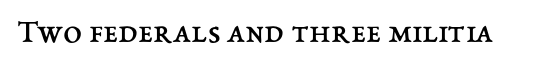
Q: Is the text bold? A: No.
Q: Is the text italic (slanted)? A: No, it is upright.
Q: Is the text underlined? A: No.
Q: Is the spacing between letters normal or unusually wide? A: Normal.
Q: Width (condensed, normal, or wide)? A: Normal.
Q: Stroke contrast? A: Medium.
Q: x-height? A: Medium.
Q: Monospaced? A: No.
